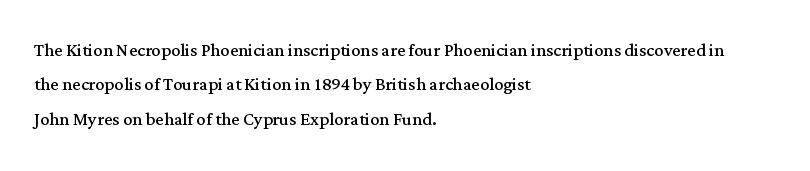
Q: Is the text bold? A: No.
Q: Is the text italic (slanted)? A: No, it is upright.
Q: Is the text underlined? A: No.
Q: How is the paragraph aligned? A: Left-aligned.
Q: Is the spacing between letters normal or unusually wide? A: Normal.
Q: Is the spacing between lines tight, normal or loose? A: Normal.
